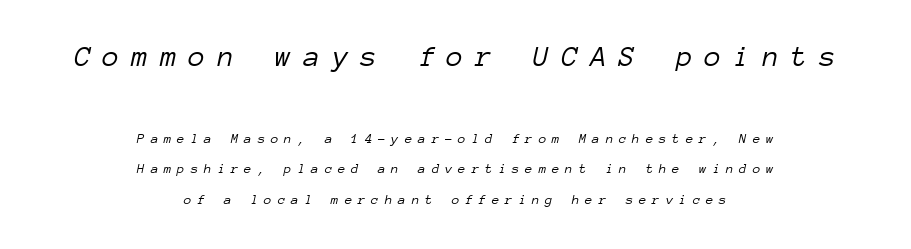
Honestly, there is no underline to notice here at all. The letters march in equal steps, a hallmark of fixed-pitch type. The compositor balanced each line on the midline. Observe the lean: these are italic letterforms. The earlier block is typeset at a bigger size than the later block.
